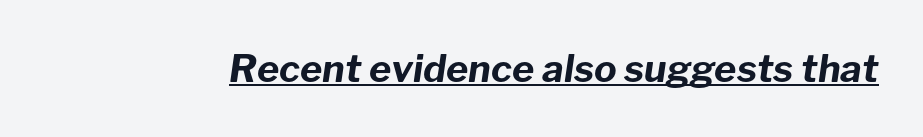
This rendering leaves character spacing at its baseline value. These lines are rendered in a variable-pitch font. A dark, heavy texture on the line: the type is bold. These characters rest on top of a visible drawn line. Posture: slanted.
